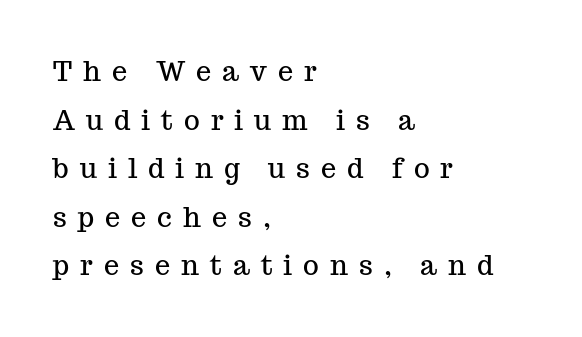
Q: Is the text italic (slanted)? A: No, it is upright.
Q: Is the text underlined? A: No.
Q: How is the paragraph aligned? A: Left-aligned.
Q: Is the spacing between letters normal or unusually wide? A: Unusually wide.
